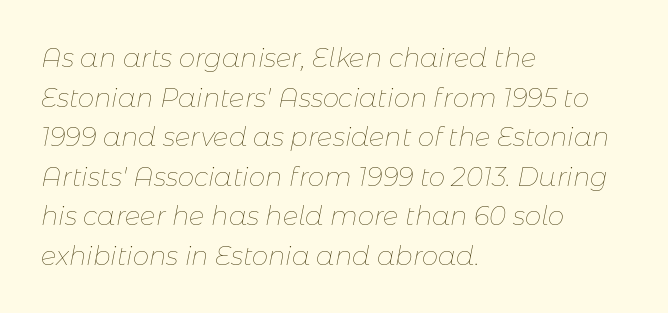
The image shows 26 px text type, italic (leaning right); set left-aligned, normal line spacing (1.52x), normal letter spacing, not underlined.
